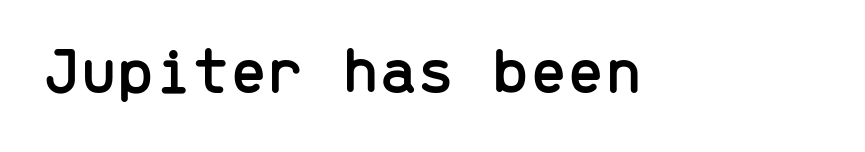
{"serif": "no", "italic": "no", "width": "normal", "stroke_contrast": "low", "x_height": "medium", "monospaced": "yes", "underline": "no", "letter_spacing": "normal", "letter_spacing_em": 0.0, "glyph_px": 67}
